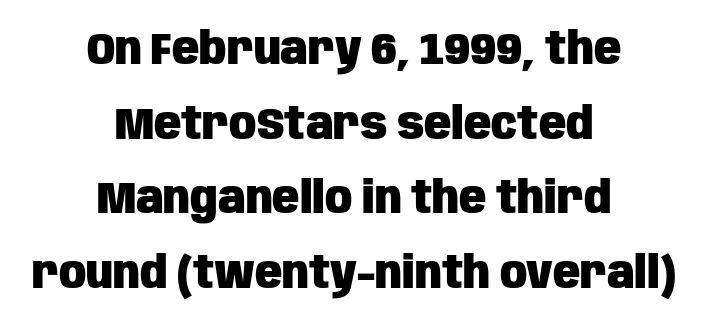
Q: Is the text bold? A: Yes.
Q: Is the text italic (slanted)? A: No, it is upright.
Q: Is the typeface a serif or a sans-serif typeface? A: Sans-serif.
Q: Is the text underlined? A: No.
Q: How is the paragraph aligned? A: Centered.
Q: Is the spacing between letters normal or unusually wide? A: Normal.
Q: Is the spacing between lines tight, normal or loose? A: Normal.
Q: Width (condensed, normal, or wide)? A: Condensed.
Q: Stroke contrast? A: Low.
Q: x-height? A: Large.
Q: Monospaced? A: No.
